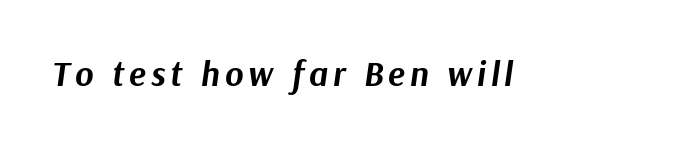
Q: Is the text bold? A: Yes.
Q: Is the text italic (slanted)? A: Yes, it leans right by about 9 degrees.
Q: Is the text underlined? A: No.
Q: Width (condensed, normal, or wide)? A: Normal.
Q: Stroke contrast? A: Medium.
Q: x-height? A: Medium.
Q: Monospaced? A: No.
